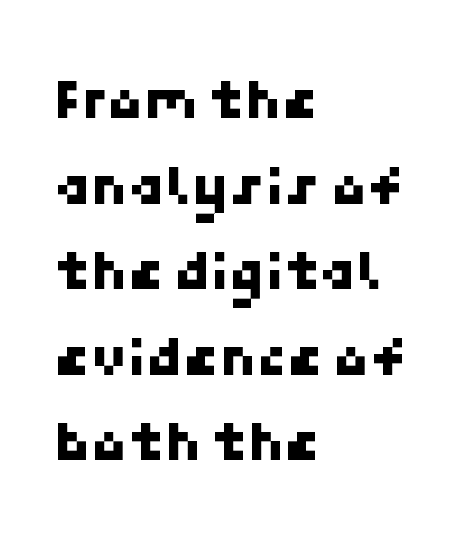
Q: Is the typeface a serif or a sans-serif typeface? A: Sans-serif.
Q: Is the text underlined? A: No.
Q: How is the paragraph aligned? A: Left-aligned.
Q: Is the spacing between letters normal or unusually wide? A: Normal.
Q: Is the spacing between lines tight, normal or loose? A: Normal.
Q: Width (condensed, normal, or wide)? A: Normal.
Q: Stroke contrast? A: Low.
Q: x-height? A: Medium.
